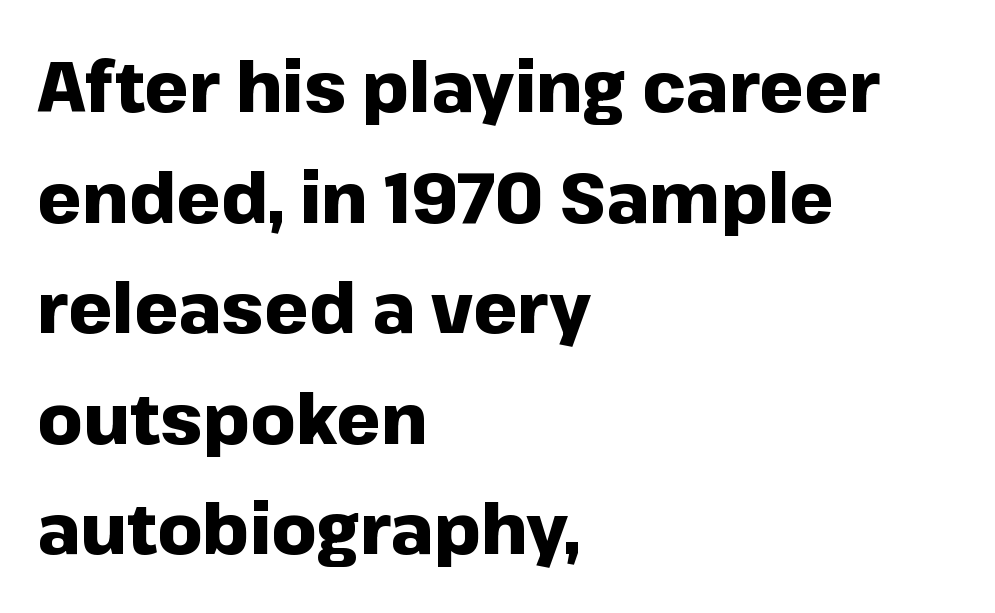
The image shows 70 px heavy sans-serif type, upright; set left-aligned, normal line spacing (1.58x), normal letter spacing, not underlined; low stroke contrast and a medium x-height.
